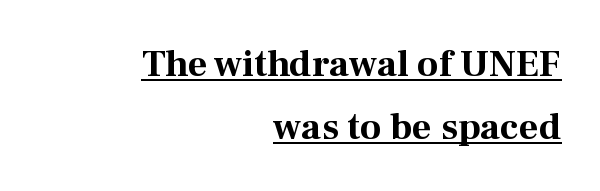
The rendering uses the underline text-decoration. Do the characters align in a grid? No, the font is proportional. Regarding leading, the lines here are spaced in the standard way. Are there feet on the stems? There are — it's a serif.
